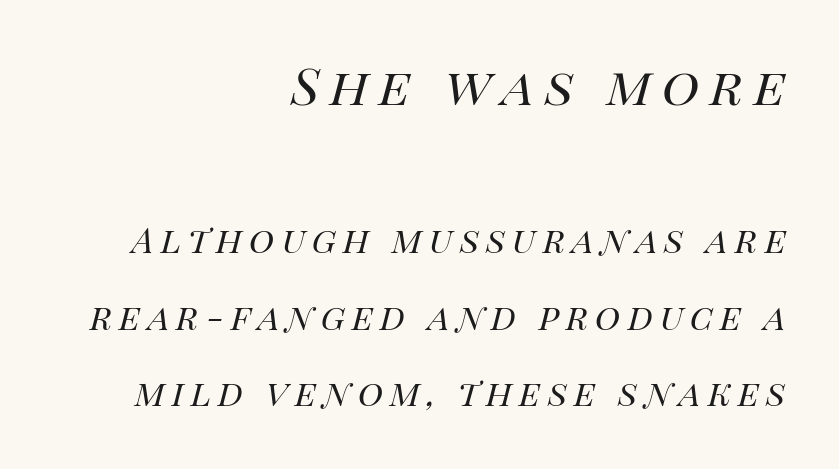
Q: Is the text bold? A: No.
Q: Is the text italic (slanted)? A: Yes, it leans right by about 14 degrees.
Q: Is the text underlined? A: No.
Q: How is the paragraph aligned? A: Right-aligned.
Q: Which block of text is set in a larger size, the first (top) or the second (bottom)? A: The first (top) one.
Q: Width (condensed, normal, or wide)? A: Normal.
Q: Stroke contrast? A: High.
Q: x-height? A: Large.
Q: Monospaced? A: No.
